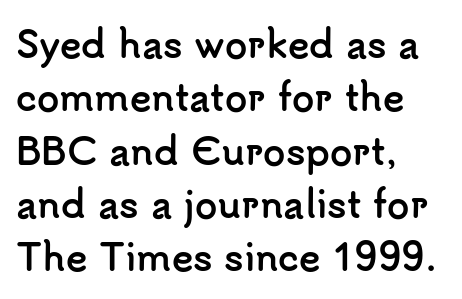
Q: Is the text bold? A: Yes.
Q: Is the text italic (slanted)? A: No, it is upright.
Q: Is the typeface a serif or a sans-serif typeface? A: Sans-serif.
Q: Is the text underlined? A: No.
Q: How is the paragraph aligned? A: Left-aligned.
Q: Is the spacing between letters normal or unusually wide? A: Normal.
Q: Is the spacing between lines tight, normal or loose? A: Normal.
Q: Width (condensed, normal, or wide)? A: Normal.
Q: Stroke contrast? A: Low.
Q: x-height? A: Small.
Q: Monospaced? A: No.
